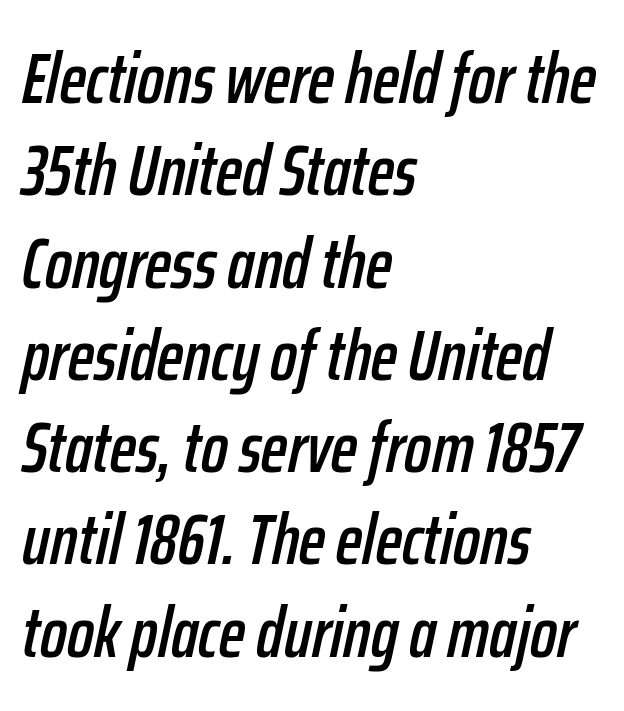
{"italic": "yes", "lean": "right", "slant_degrees": 12, "width": "condensed", "stroke_contrast": "low", "x_height": "medium", "monospaced": "no", "underline": "no", "align": "left", "line_spacing": "normal", "line_spacing_ratio": 1.3, "letter_spacing": "normal", "letter_spacing_em": 0.0, "glyph_px": 71}
